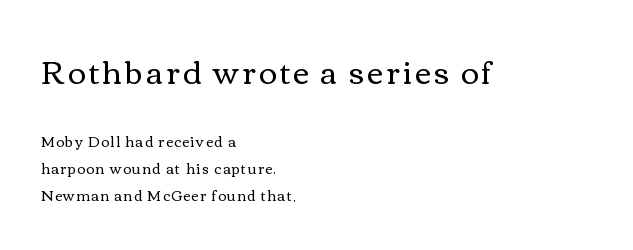
Every stem runs plumb, perpendicular to the baseline. If you drew a ruler down the left edge, every line would touch it. Beneath every word, the page is bare. Looks like regular typesetting: each glyph gets only the width it needs. Interline gaps are noticeably wide in this sample.
